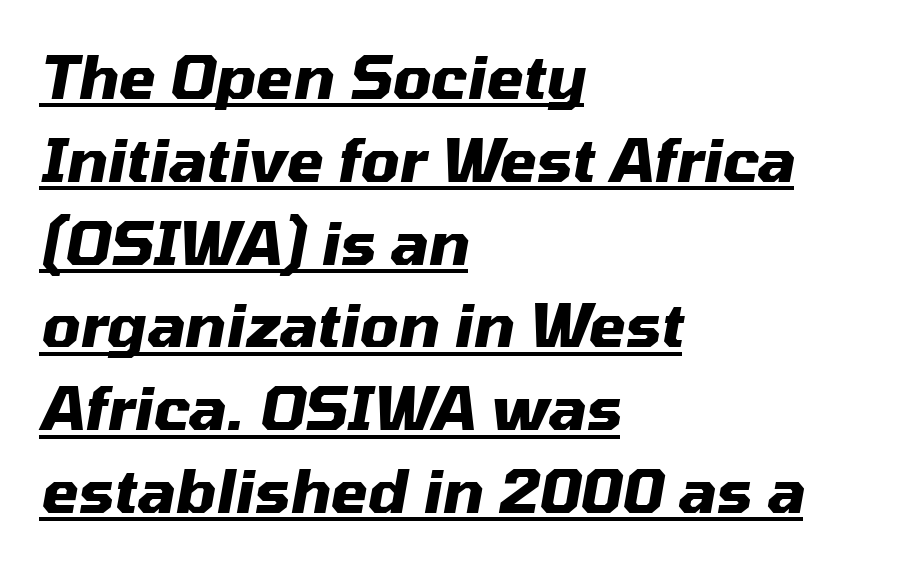
Is the block centered? No — it sits flush against the left margin. A typesetter would call this zero additional tracking. Notice how a bar underscores the lettering throughout. Yep, that's italic — everything's leaning.
